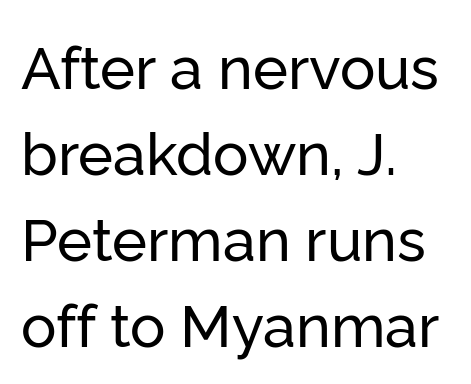
{"serif": "no", "italic": "no", "width": "normal", "stroke_contrast": "low", "x_height": "medium", "monospaced": "no", "underline": "no", "align": "left", "line_spacing": "normal", "line_spacing_ratio": 1.46, "letter_spacing": "normal", "letter_spacing_em": 0.0, "glyph_px": 59}
